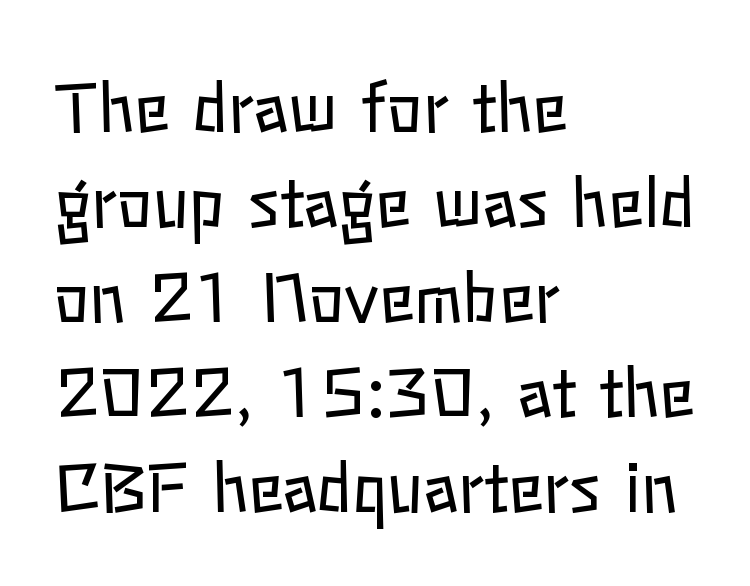
The image shows 66 px regular-weight type, upright; set left-aligned, normal line spacing (1.44x), normal letter spacing, not underlined; low stroke contrast and a medium x-height.
